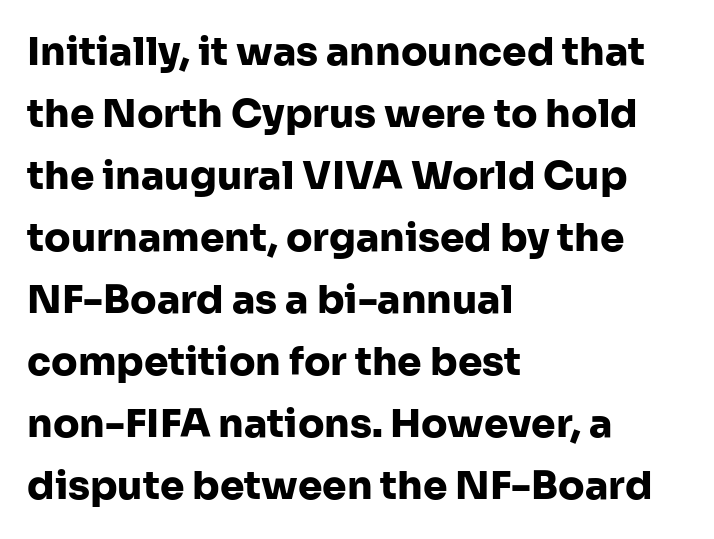
{"serif": "no", "italic": "no", "bold": "yes", "weight": "heavy", "width": "normal", "stroke_contrast": "low", "x_height": "medium", "monospaced": "no", "underline": "no", "align": "left", "line_spacing": "normal", "line_spacing_ratio": 1.59, "letter_spacing": "normal", "letter_spacing_em": 0.0, "glyph_px": 39}
